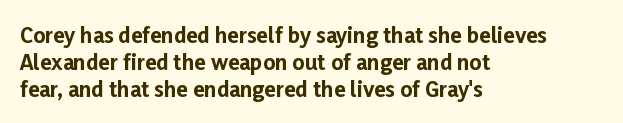
Q: Is the text bold? A: Yes.
Q: Is the text italic (slanted)? A: No, it is upright.
Q: Is the text underlined? A: No.
Q: How is the paragraph aligned? A: Left-aligned.
Q: Is the spacing between letters normal or unusually wide? A: Normal.
Q: Is the spacing between lines tight, normal or loose? A: Normal.
